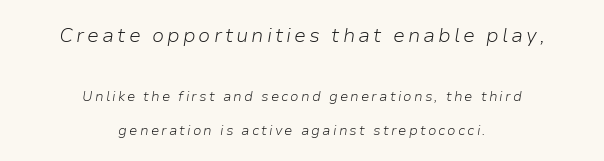
The image shows 20 px text type, italic (leaning right); set centered, loose line spacing (2.44x), not underlined; the first (top) block is 1.43x larger.
